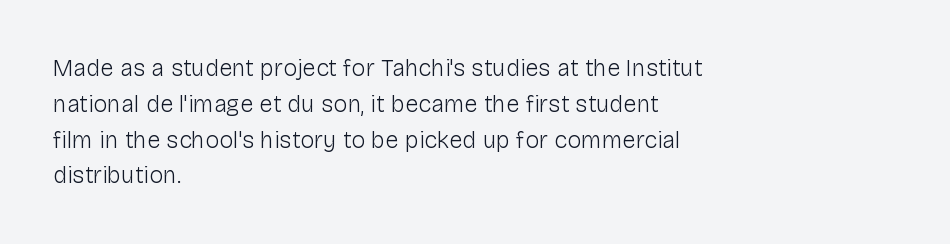
Q: Is the text bold? A: No.
Q: Is the text italic (slanted)? A: No, it is upright.
Q: Is the text underlined? A: No.
Q: How is the paragraph aligned? A: Left-aligned.
Q: Is the spacing between letters normal or unusually wide? A: Normal.
Q: Is the spacing between lines tight, normal or loose? A: Normal.
